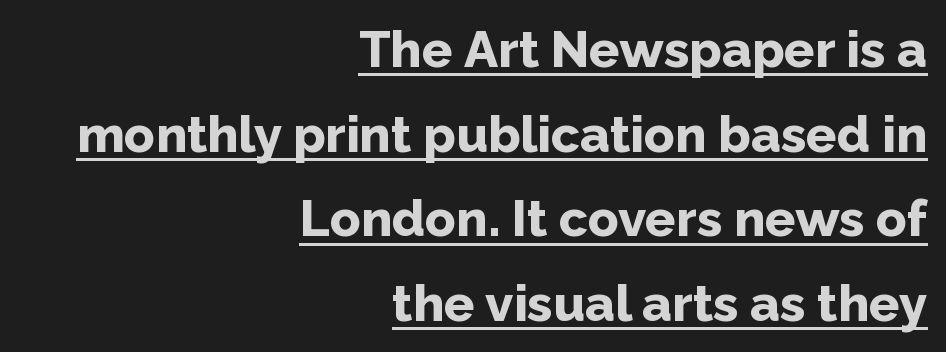
The image shows 51 px bold sans-serif type, upright; set right-aligned, normal line spacing (1.66x), normal letter spacing, underlined; low stroke contrast and a medium x-height.
